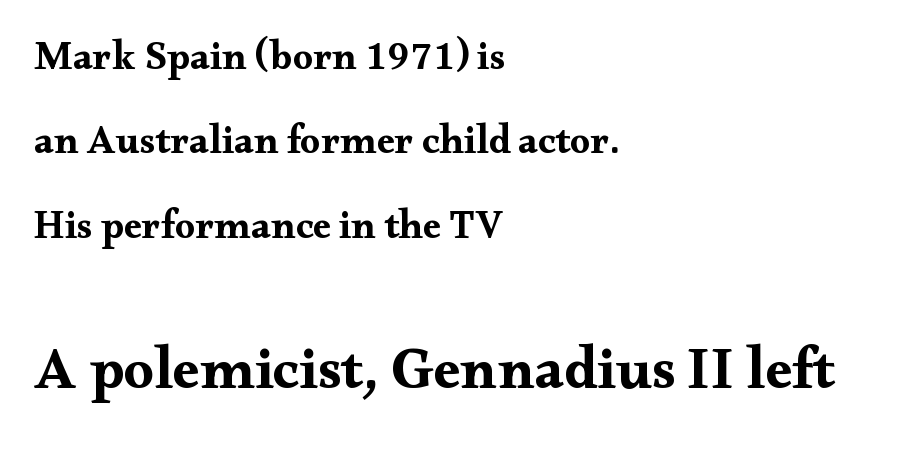
The space beneath each line is pristine and unruled. Do the characters align in a grid? No, the font is proportional. One glance says open: line gaps are wider than usual. A roman cut, with each character standing at attention. Layout note: lines flush left. The letters are bold, with thick, heavy strokes.
